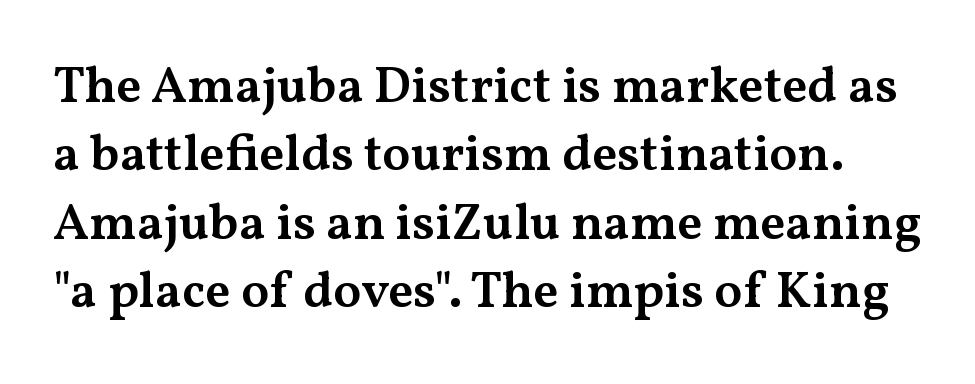
Q: Is the text bold? A: Semi-bold.
Q: Is the text italic (slanted)? A: No, it is upright.
Q: Is the typeface a serif or a sans-serif typeface? A: Serif.
Q: Is the text underlined? A: No.
Q: Is the spacing between letters normal or unusually wide? A: Normal.
Q: Is the spacing between lines tight, normal or loose? A: Normal.
Q: Width (condensed, normal, or wide)? A: Wide.
Q: Stroke contrast? A: Medium.
Q: x-height? A: Medium.
Q: Monospaced? A: No.
